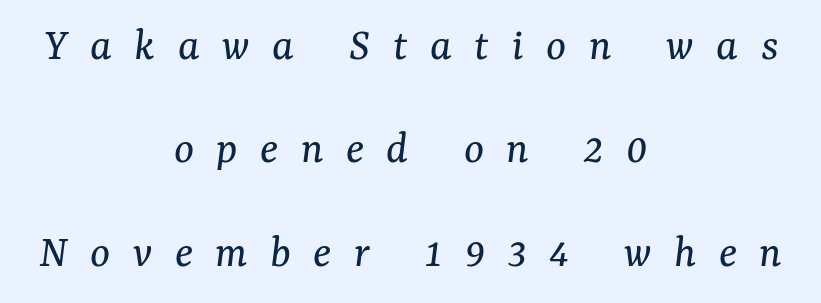
The image shows 47 px regular-weight serif type, italic (leaning right); set centered, loose line spacing (2.2x), unusually wide letter spacing (+0.48 em), not underlined; medium stroke contrast and a medium x-height.
